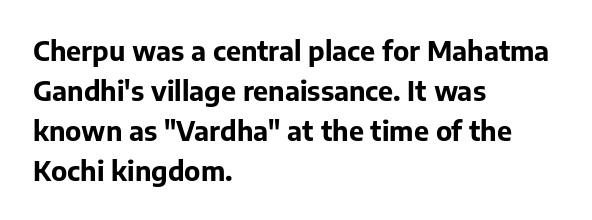
The image shows 27 px bold type, upright; set left-aligned, normal line spacing (1.48x), normal letter spacing, not underlined.
